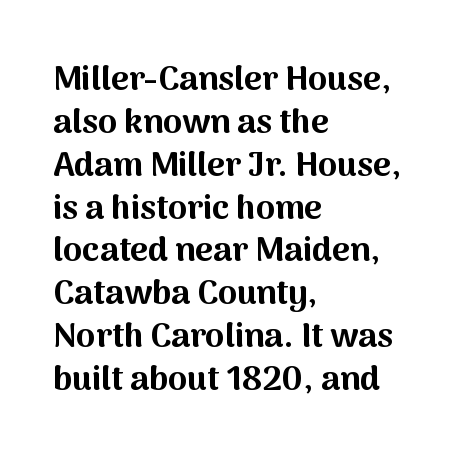
Reading down the block, your eye returns to a fixed left position each line. If you drew a line through each stem, it would be perfectly vertical. Compared with typical body copy, the letter spacing here is the same. Examine the stroke ends and you'll find no serifs.
